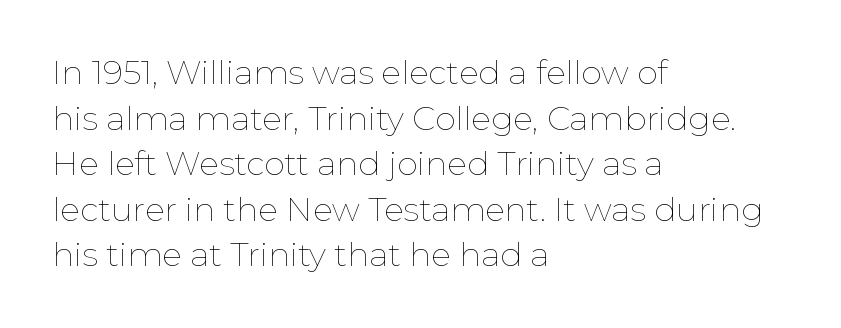
The image shows 33 px thin type, upright; set left-aligned, normal line spacing (1.38x), normal letter spacing, not underlined; low stroke contrast and a medium x-height.
